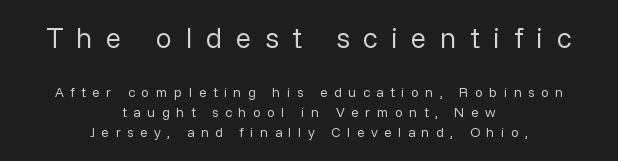
The glyphs are unaccompanied by any horizontal stroke below them. This is roman type, the default non-slanted kind. Compared with typical paragraphs, the rows here are spaced about the same. The letters look calm and open, with moderate or lighter stems.
